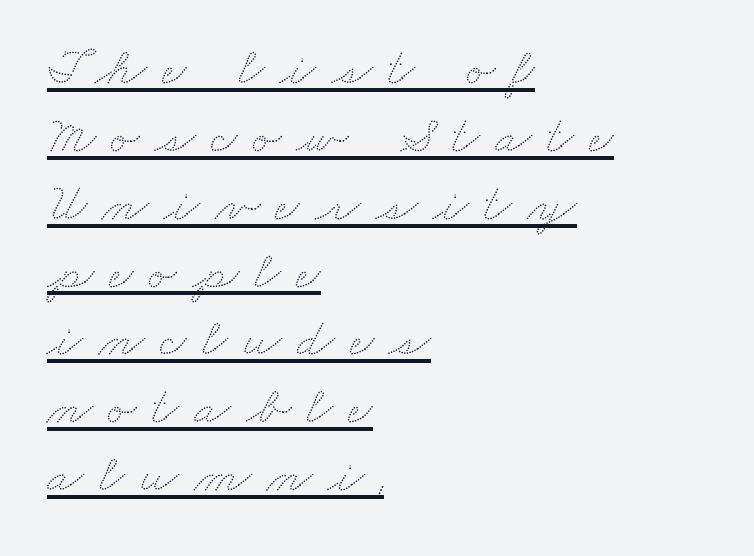
{"width": "wide", "stroke_contrast": "low", "x_height": "small", "monospaced": "no", "underline": "yes", "align": "left", "line_spacing": "normal", "line_spacing_ratio": 1.28, "letter_spacing": "wide", "letter_spacing_em": 0.29, "glyph_px": 53}
